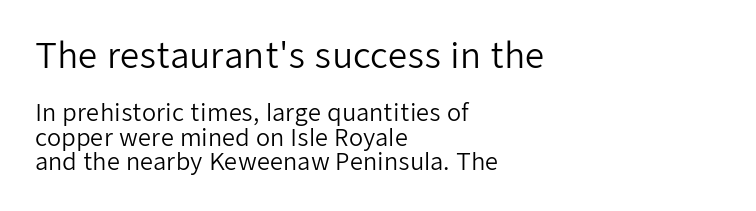
{"serif": "no", "italic": "no", "bold": "no", "weight": "regular", "width": "normal", "stroke_contrast": "low", "x_height": "medium", "monospaced": "no", "underline": "no", "align": "left", "line_spacing": "tight", "line_spacing_ratio": 1.06, "letter_spacing": "normal", "letter_spacing_em": 0.0, "larger_block": "first", "size_ratio": 1.48, "glyph_px": 34}
